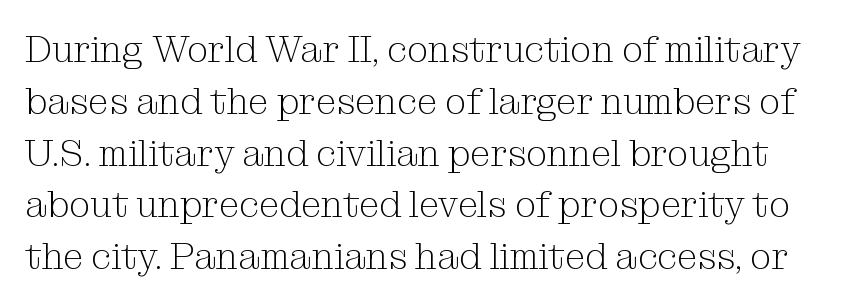
The image shows 37 px light serif type, upright; set normal line spacing (1.4x), normal letter spacing, not underlined; medium stroke contrast and a medium x-height.
